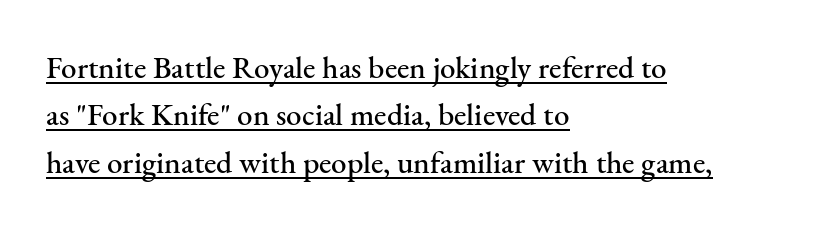
Q: Is the text italic (slanted)? A: No, it is upright.
Q: Is the typeface a serif or a sans-serif typeface? A: Serif.
Q: Is the text underlined? A: Yes.
Q: How is the paragraph aligned? A: Left-aligned.
Q: Is the spacing between letters normal or unusually wide? A: Normal.
Q: Is the spacing between lines tight, normal or loose? A: Normal.
Q: Width (condensed, normal, or wide)? A: Normal.
Q: Stroke contrast? A: Medium.
Q: x-height? A: Small.
Q: Monospaced? A: No.
